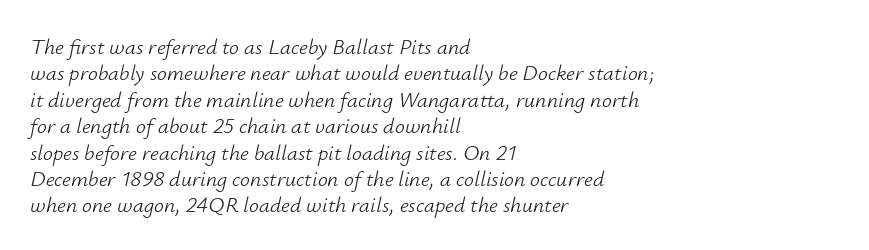
The lettering tilts uniformly, giving the passage an italic look. This is not heavy type; no bold has been used. Horizontal alignment here is leftward, the default for most running prose. Honestly, the letter spacing is just normal — you wouldn't notice it. Rule under the text: the space is simply empty.
